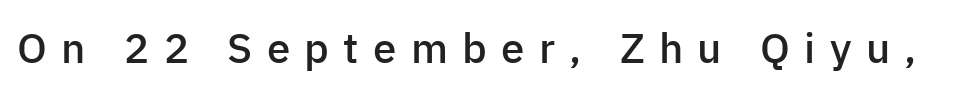
Q: Is the text bold? A: Semi-bold.
Q: Is the text italic (slanted)? A: No, it is upright.
Q: Is the typeface a serif or a sans-serif typeface? A: Sans-serif.
Q: Is the text underlined? A: No.
Q: Is the spacing between letters normal or unusually wide? A: Unusually wide.
Q: Width (condensed, normal, or wide)? A: Normal.
Q: Stroke contrast? A: Low.
Q: x-height? A: Medium.
Q: Monospaced? A: No.
